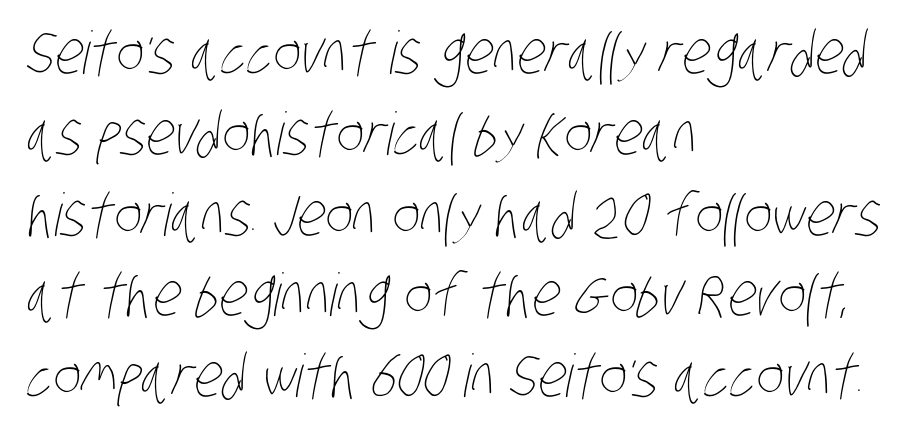
Q: Is the text bold? A: No.
Q: Is the text underlined? A: No.
Q: How is the paragraph aligned? A: Left-aligned.
Q: Is the spacing between letters normal or unusually wide? A: Normal.
Q: Is the spacing between lines tight, normal or loose? A: Normal.
Q: Width (condensed, normal, or wide)? A: Condensed.
Q: Stroke contrast? A: Low.
Q: x-height? A: Large.
Q: Monospaced? A: No.
